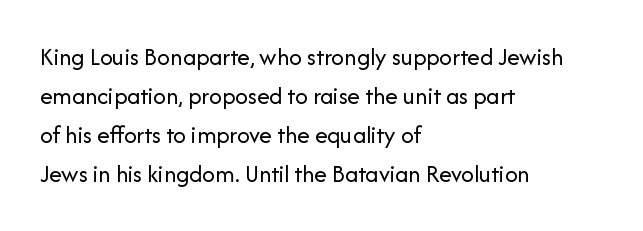
{"italic": "no", "bold": "no", "underline": "no", "align": "left", "line_spacing": "normal", "line_spacing_ratio": 1.56, "letter_spacing": "normal", "letter_spacing_em": 0.0, "glyph_px": 25}
